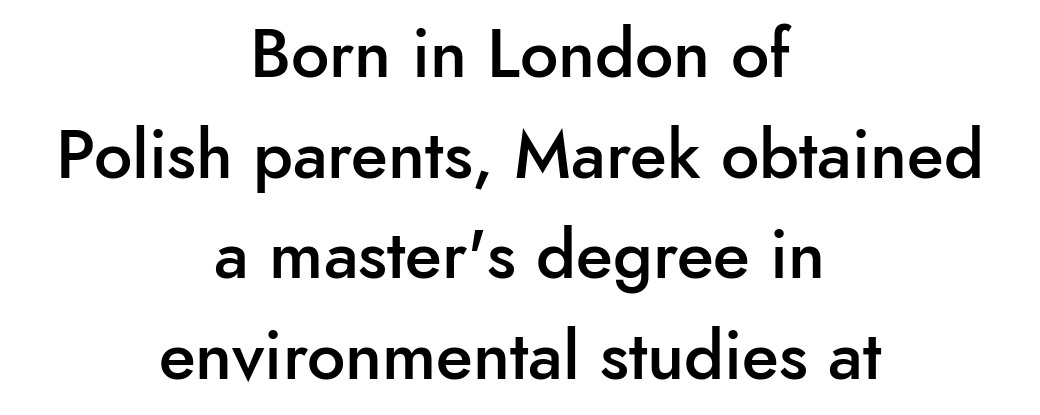
The image shows 68 px semibold sans-serif type, upright; set centered, normal line spacing (1.48x), normal letter spacing, not underlined; low stroke contrast and a small x-height.
